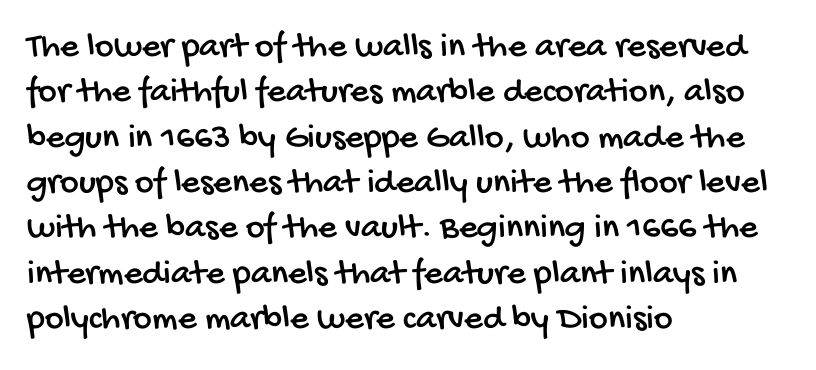
The glyphs in this specimen are sans serif. The face used here is proportionally spaced, like ordinary book or web type. Reading down the block, your eye returns to a fixed left position each line. Compared with typical paragraphs, the rows here are spaced about the same. The line texture is even and compact thanks to regular tracking. The baseline area is clear.
